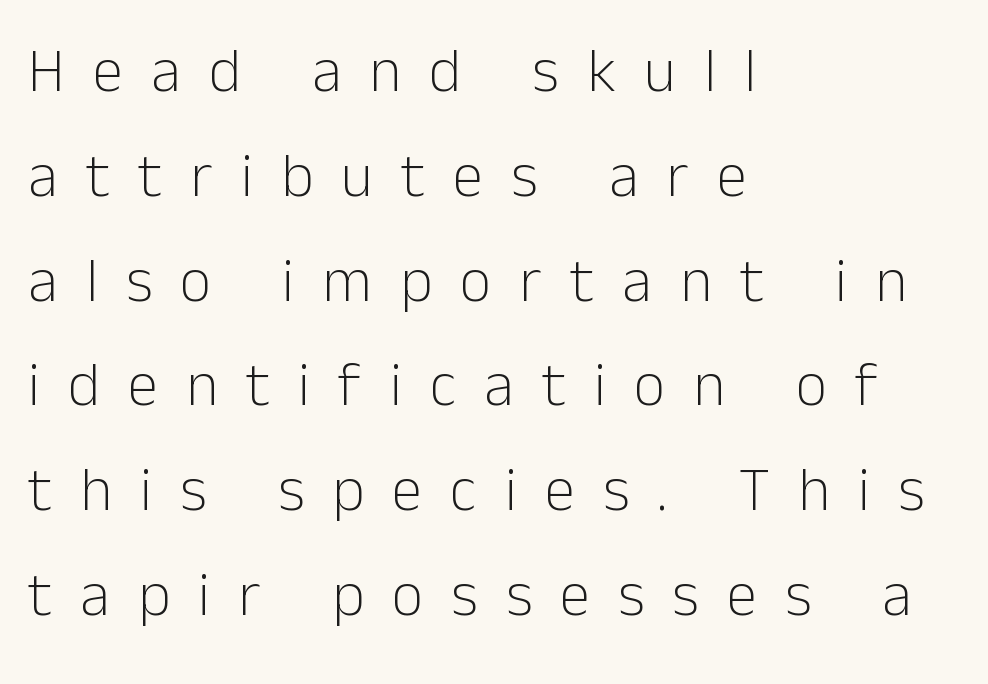
Q: Is the text bold? A: No.
Q: Is the text italic (slanted)? A: No, it is upright.
Q: Is the typeface a serif or a sans-serif typeface? A: Sans-serif.
Q: Is the text underlined? A: No.
Q: How is the paragraph aligned? A: Left-aligned.
Q: Is the spacing between letters normal or unusually wide? A: Unusually wide.
Q: Is the spacing between lines tight, normal or loose? A: Normal.
Q: Width (condensed, normal, or wide)? A: Normal.
Q: Stroke contrast? A: Low.
Q: x-height? A: Medium.
Q: Monospaced? A: No.
